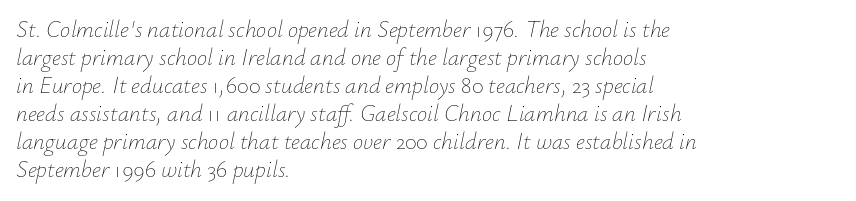
The face looks like a standard text weight, possibly lighter. This is oblique type, the kind used for emphasis or titles. The passage shown is not underscored anywhere. One-word summary of the alignment: left.
